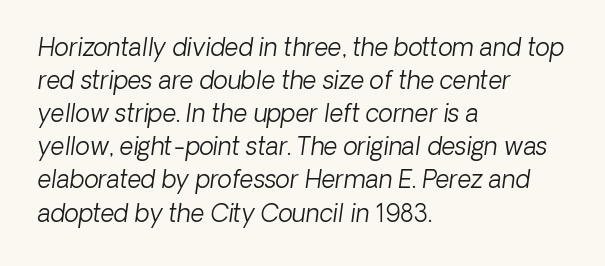
Is this a heavy cut? Hardly; it is regular or lighter. Is the block centered? No — it sits flush against the left margin. The passage shown stacks its lines at a standard gap. If you drew a line through each stem, it would be angled. The gaps between neighbouring characters are ordinary and unremarkable. Type without underlining.
